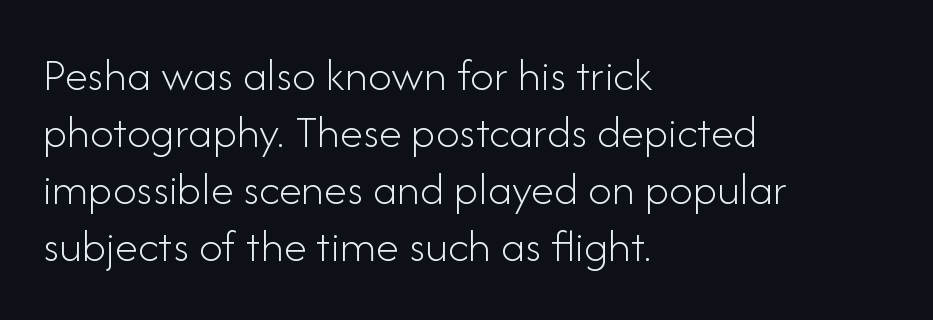
Q: Is the text bold? A: No.
Q: Is the text italic (slanted)? A: No, it is upright.
Q: Is the typeface a serif or a sans-serif typeface? A: Sans-serif.
Q: Is the text underlined? A: No.
Q: How is the paragraph aligned? A: Left-aligned.
Q: Is the spacing between letters normal or unusually wide? A: Normal.
Q: Width (condensed, normal, or wide)? A: Normal.
Q: Stroke contrast? A: Low.
Q: x-height? A: Small.
Q: Monospaced? A: No.
